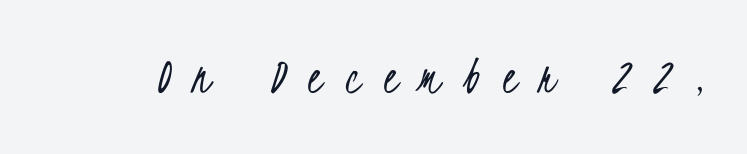
The image shows 55 px light, condensed sans-serif type; set unusually wide letter spacing (+0.41 em), not underlined; low stroke contrast and a small x-height.
